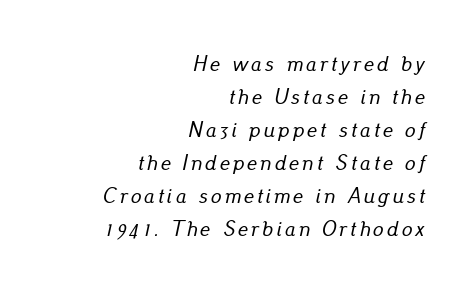
Students, observe: this is what conventionally led text looks like. When letters slant like this, we call the style italic. Each row of text sits above clean, open space. These lines stack with their right ends in a neat column.
